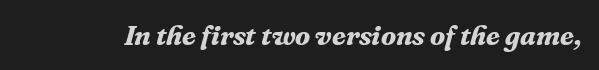
The image shows 28 px bold serif type, italic (leaning right); set normal letter spacing, not underlined; medium stroke contrast and a medium x-height.
